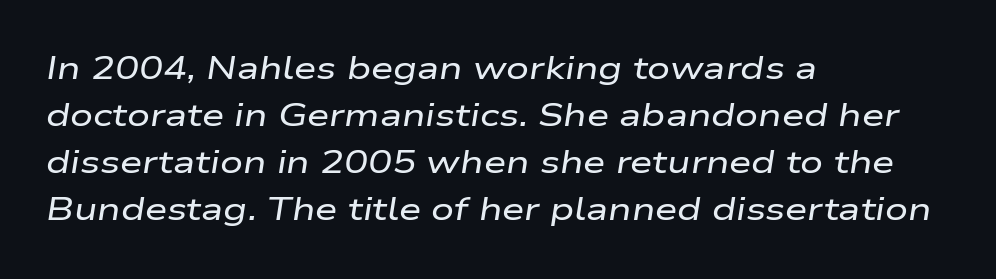
Q: Is the text italic (slanted)? A: Yes, it leans right by about 9 degrees.
Q: Is the text underlined? A: No.
Q: How is the paragraph aligned? A: Left-aligned.
Q: Is the spacing between letters normal or unusually wide? A: Normal.
Q: Is the spacing between lines tight, normal or loose? A: Normal.
Q: Width (condensed, normal, or wide)? A: Wide.
Q: Stroke contrast? A: Low.
Q: x-height? A: Medium.
Q: Monospaced? A: No.
